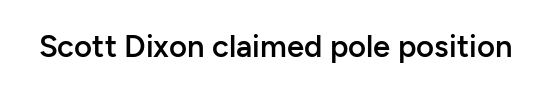
The image shows 31 px semibold sans-serif type, upright; set normal letter spacing, not underlined; low stroke contrast and a medium x-height.
